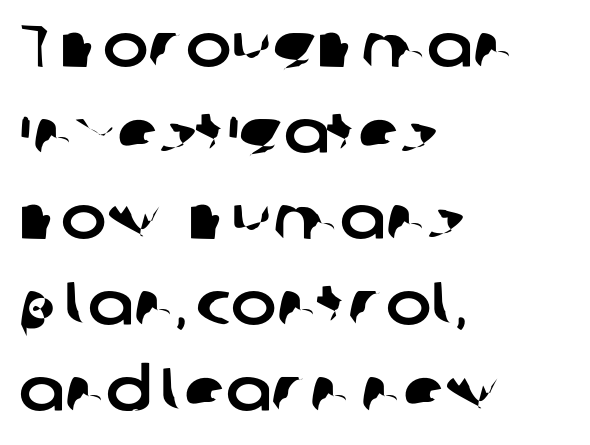
The foot of each line stays bare and open. The designer left line spacing at the default. Looks like regular typesetting: each glyph gets only the width it needs. Horizontally, the lines are justified to the leading edge only.
